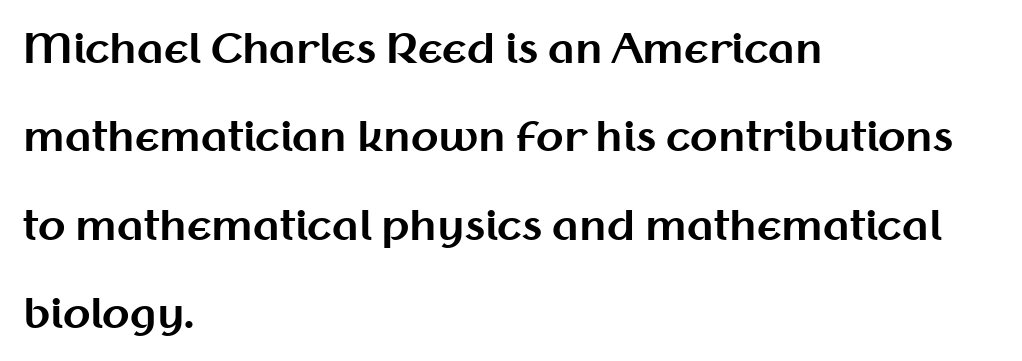
{"serif": "no", "italic": "no", "bold": "yes", "weight": "bold", "width": "normal", "stroke_contrast": "medium", "x_height": "medium", "monospaced": "no", "underline": "no", "align": "left", "line_spacing": "loose", "line_spacing_ratio": 2.21, "letter_spacing": "normal", "letter_spacing_em": 0.0, "glyph_px": 40}
